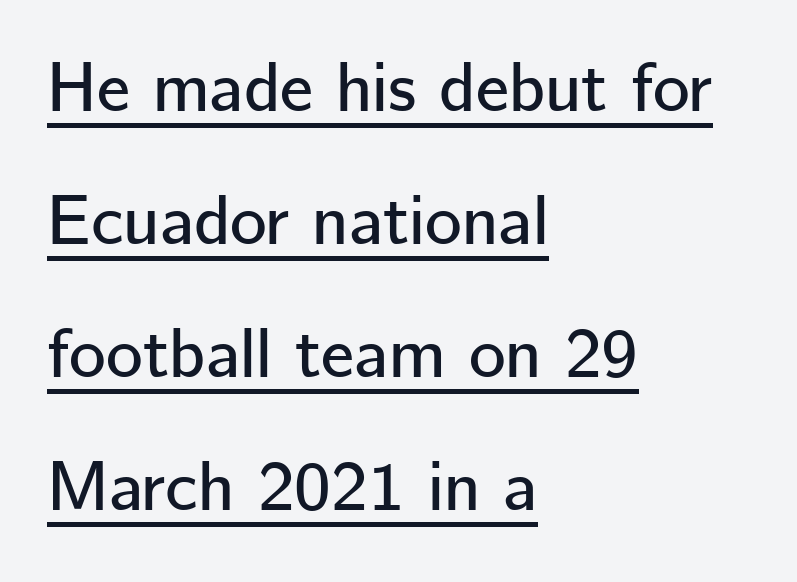
Letter spacing: default. The rendering anchors every line to the left-hand side. Leading: increased. Note: no serifs on the glyphs. A rule runs beneath these lines of type. Think of a printed novel: that variable character pitch is what you see here.
